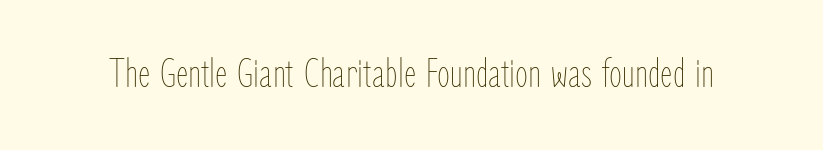
The image shows 42 px thin, condensed type, upright; set normal letter spacing, not underlined; low stroke contrast and a medium x-height.
